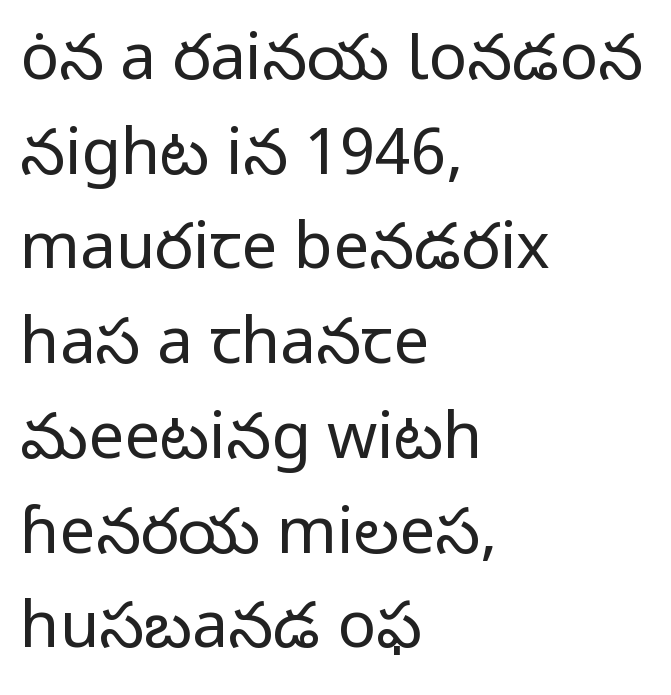
{"serif": "no", "italic": "no", "bold": "no", "weight": "regular", "width": "normal", "stroke_contrast": "low", "x_height": "medium", "monospaced": "no", "underline": "no", "align": "left", "line_spacing": "normal", "line_spacing_ratio": 1.48, "letter_spacing": "normal", "letter_spacing_em": 0.0, "glyph_px": 64}
